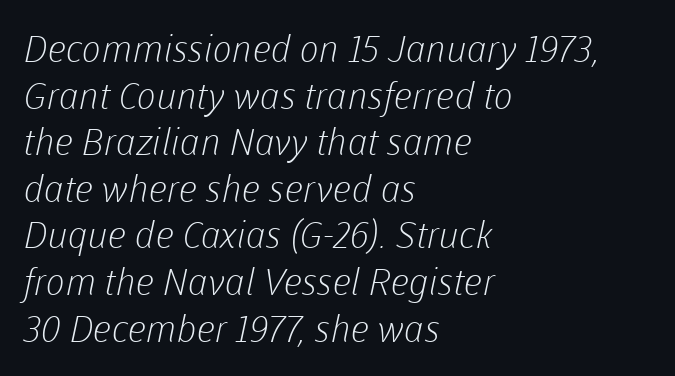
I'd call this a sans setting — the letters go barefoot. Which margin do the lines hug? The left one — the right edge is uneven. The letters look calm and open, with moderate or lighter stems. How would I describe the line gaps? Plain and ordinary. This sample has the flowing, uneven cadence of proportional lettering. The space beneath each line is pristine and unruled.
